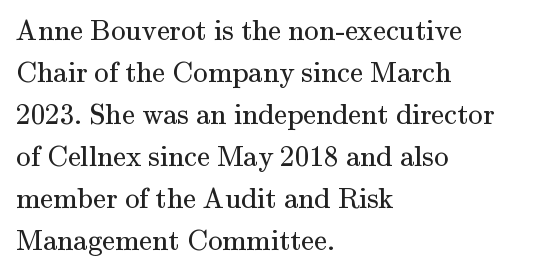
No word sits above an underline. The rendering keeps characters at their native spacing. The font sits on the lighter half of the weight spectrum, regular included. Horizontal alignment here is leftward, the default for most running prose. The lettering stays uniformly vertical, giving the passage a roman look. Varying glyph widths throughout — classic text-font behaviour.
